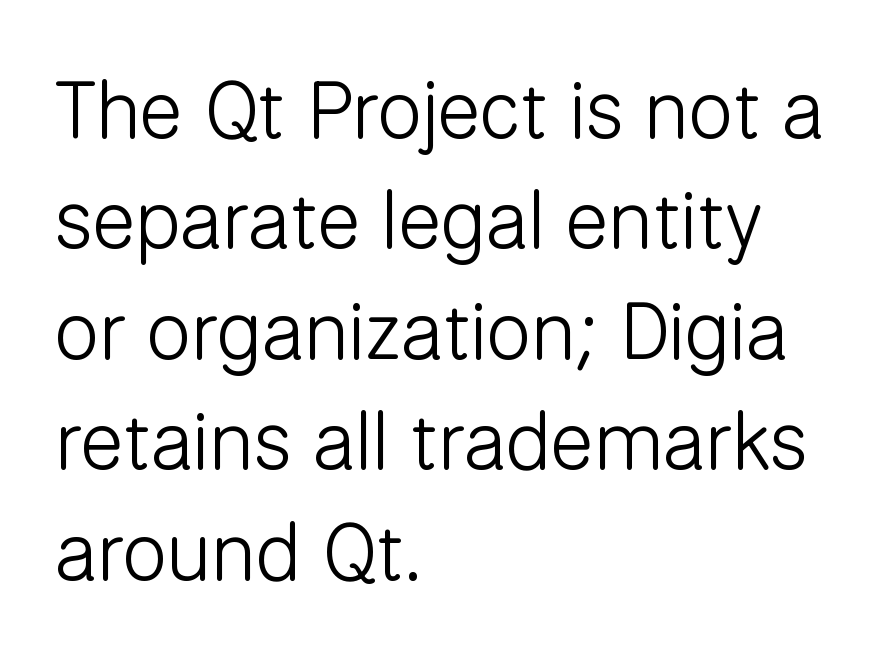
Q: Is the text bold? A: No.
Q: Is the text italic (slanted)? A: No, it is upright.
Q: Is the typeface a serif or a sans-serif typeface? A: Sans-serif.
Q: Is the text underlined? A: No.
Q: How is the paragraph aligned? A: Left-aligned.
Q: Is the spacing between letters normal or unusually wide? A: Normal.
Q: Is the spacing between lines tight, normal or loose? A: Normal.
Q: Width (condensed, normal, or wide)? A: Normal.
Q: Stroke contrast? A: Low.
Q: x-height? A: Medium.
Q: Monospaced? A: No.
